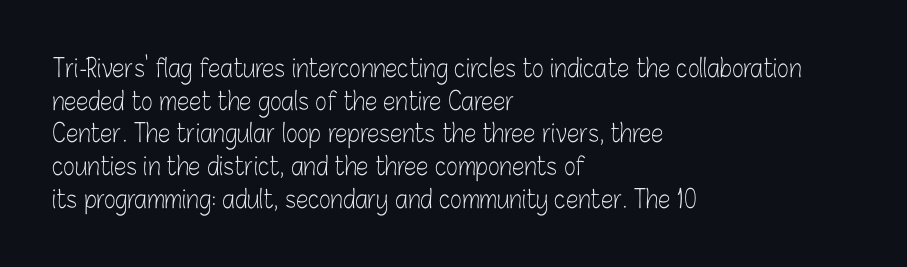
The image shows 25 px text type, upright; set left-aligned, normal line spacing (1.31x), normal letter spacing, not underlined.
